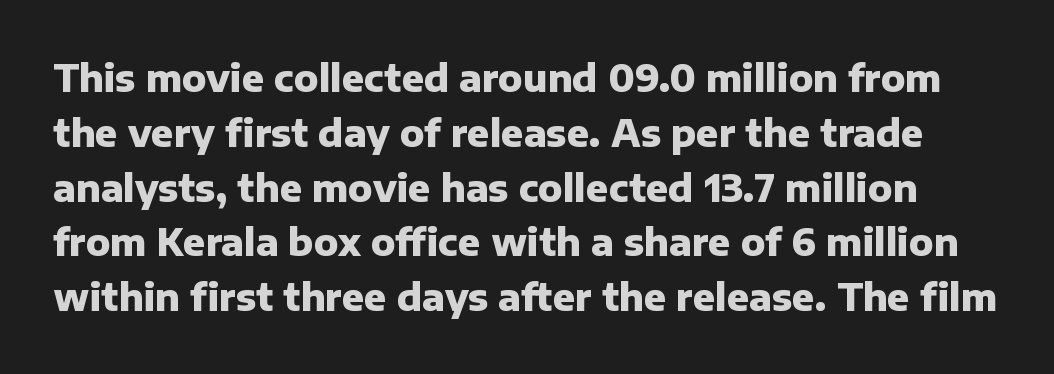
The image shows 37 px heavy sans-serif type, upright; set normal line spacing (1.48x), normal letter spacing, not underlined; low stroke contrast and a medium x-height.
